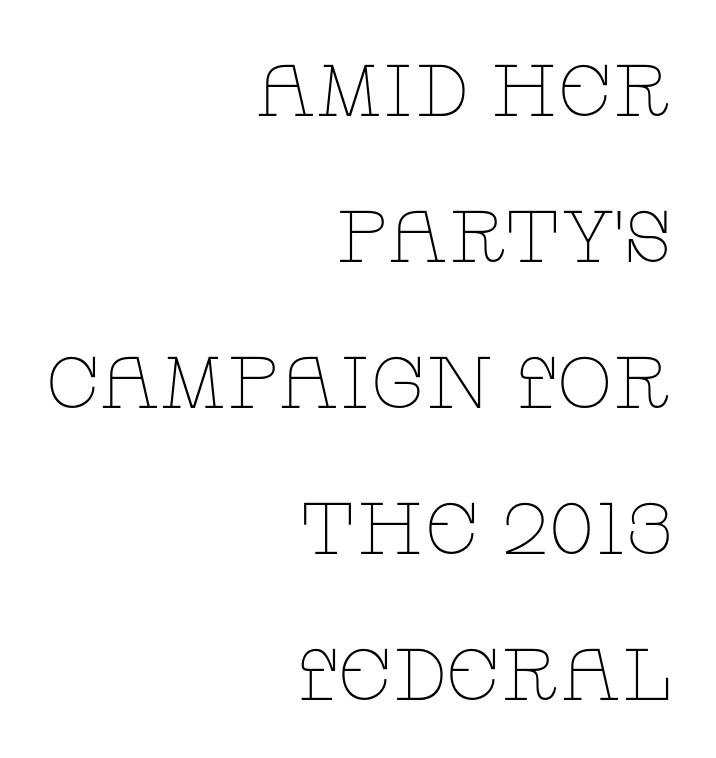
You could not count columns in this text — the font is proportionally spaced. Every character sits straight up, as roman type does. Stroke terminals: seriffed. This reads as an unemphasized weight, regular at the heaviest. In terms of leading, this rendering errs on the spacious side. Notice how the passage keeps a crisp vertical edge on the right only.
